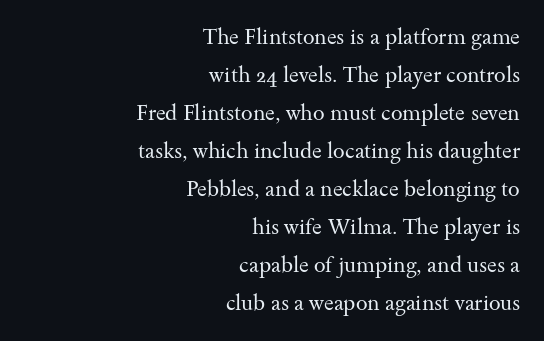
Short note: letters normally spaced. Right-aligned paragraph, ragged on the left. Caption: face not bold, strokes unweighted. Descender tails drop into unmarked territory. Designer's note — italics off, roman on.
